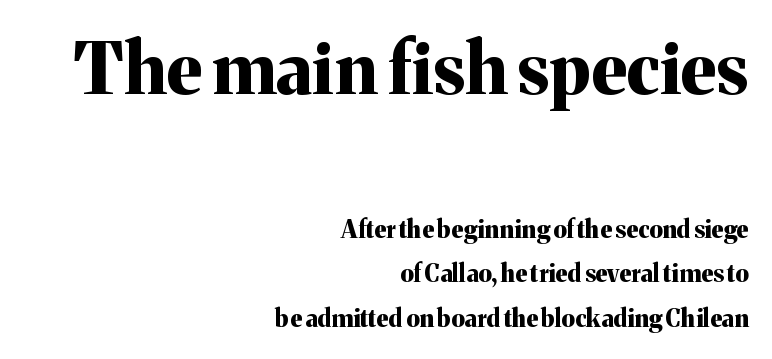
Descenders are the only things crossing below the line. The lettering stays uniformly vertical, giving the passage a roman look. The strokes are fattened all the way to bold. Glyph-to-glyph distance matches everyday printed text. You could not count columns in this text — the font is proportionally spaced.
